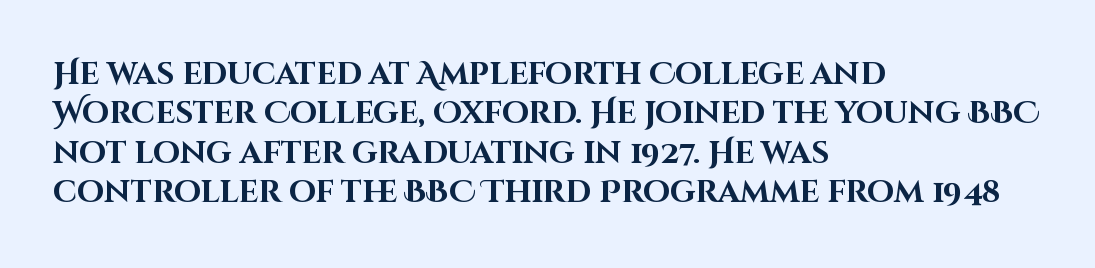
The image shows 31 px bold sans-serif type, upright; set left-aligned, normal line spacing (1.27x), normal letter spacing, not underlined; high stroke contrast and a large x-height.
